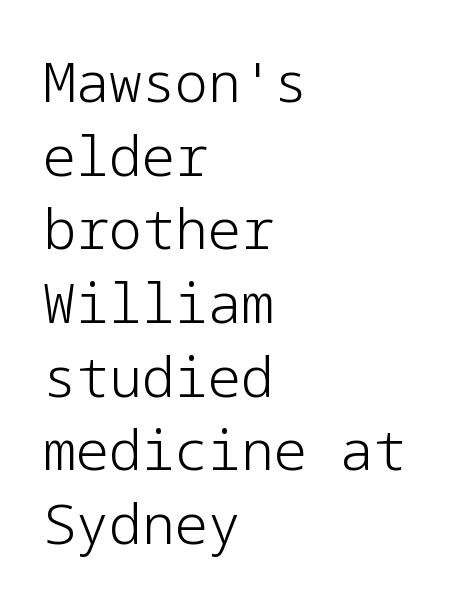
{"serif": "no", "italic": "no", "bold": "no", "weight": "light", "width": "normal", "stroke_contrast": "low", "x_height": "medium", "underline": "no", "align": "left", "line_spacing": "normal", "line_spacing_ratio": 1.34, "letter_spacing": "normal", "letter_spacing_em": 0.0, "glyph_px": 55}
